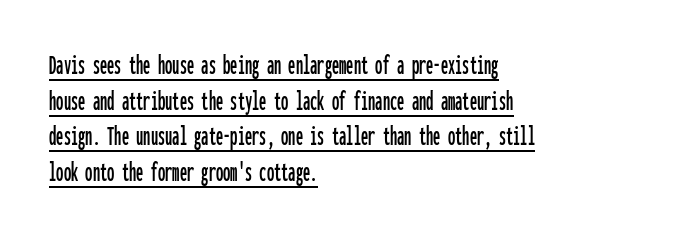
{"serif": "no", "italic": "no", "width": "condensed", "stroke_contrast": "low", "x_height": "medium", "monospaced": "yes", "underline": "yes", "align": "left", "line_spacing_ratio": 1.23, "letter_spacing": "normal", "letter_spacing_em": 0.0, "glyph_px": 29}
